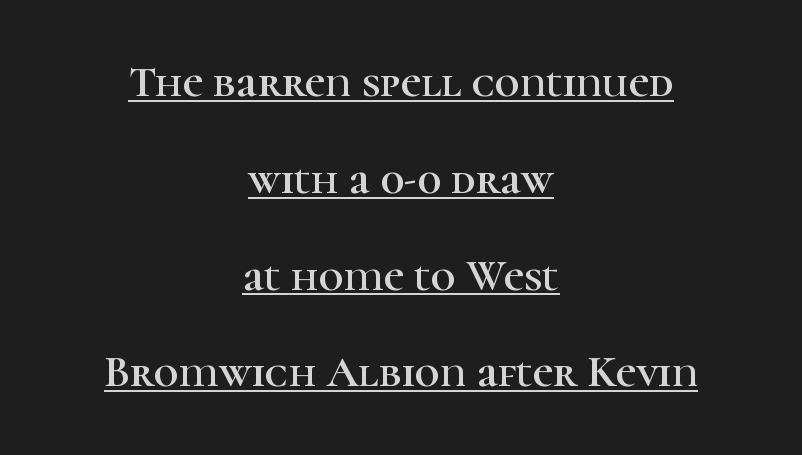
Vertically, the passage feels expansive, rows floating well apart. This rendering leaves character spacing at its baseline value. These lines were composed using upright roman letters. These lines are composed in type with serifs.
